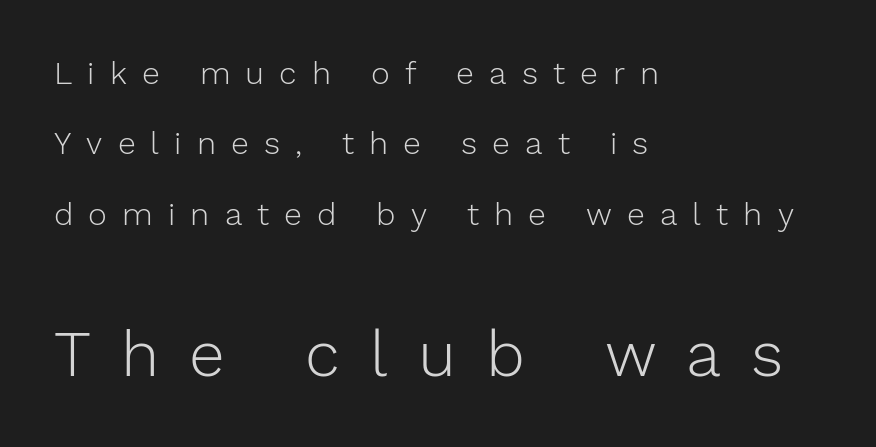
Q: Is the text bold? A: No.
Q: Is the text italic (slanted)? A: No, it is upright.
Q: Is the typeface a serif or a sans-serif typeface? A: Sans-serif.
Q: Is the text underlined? A: No.
Q: How is the paragraph aligned? A: Left-aligned.
Q: Is the spacing between letters normal or unusually wide? A: Unusually wide.
Q: Is the spacing between lines tight, normal or loose? A: Loose.
Q: Which block of text is set in a larger size, the first (top) or the second (bottom)? A: The second (bottom) one.
Q: Width (condensed, normal, or wide)? A: Normal.
Q: Stroke contrast? A: Low.
Q: x-height? A: Medium.
Q: Monospaced? A: No.
